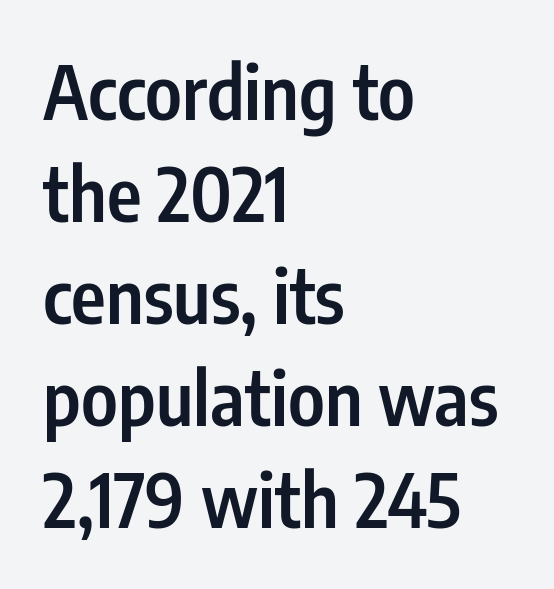
Q: Is the text bold? A: Semi-bold.
Q: Is the text italic (slanted)? A: No, it is upright.
Q: Is the typeface a serif or a sans-serif typeface? A: Sans-serif.
Q: Is the text underlined? A: No.
Q: How is the paragraph aligned? A: Left-aligned.
Q: Is the spacing between letters normal or unusually wide? A: Normal.
Q: Is the spacing between lines tight, normal or loose? A: Normal.
Q: Width (condensed, normal, or wide)? A: Condensed.
Q: Stroke contrast? A: Low.
Q: x-height? A: Medium.
Q: Monospaced? A: No.
